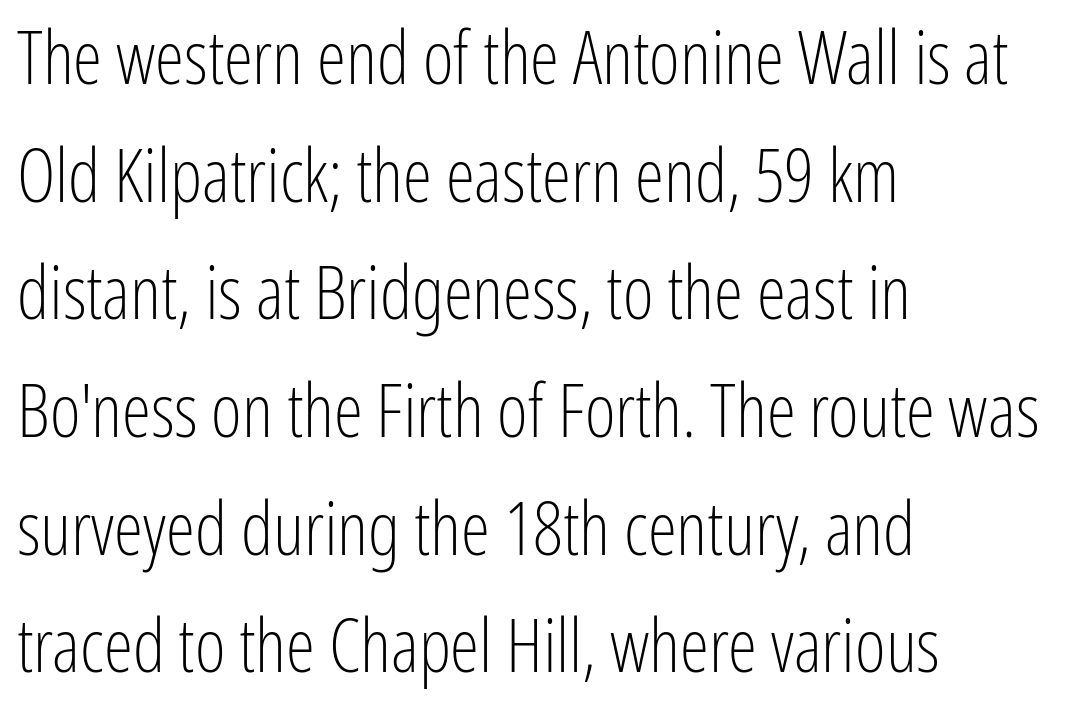
{"serif": "no", "italic": "no", "bold": "no", "weight": "light", "width": "condensed", "stroke_contrast": "low", "x_height": "medium", "monospaced": "no", "underline": "no", "align": "left", "line_spacing": "normal", "line_spacing_ratio": 1.59, "letter_spacing": "normal", "letter_spacing_em": 0.0, "glyph_px": 74}
